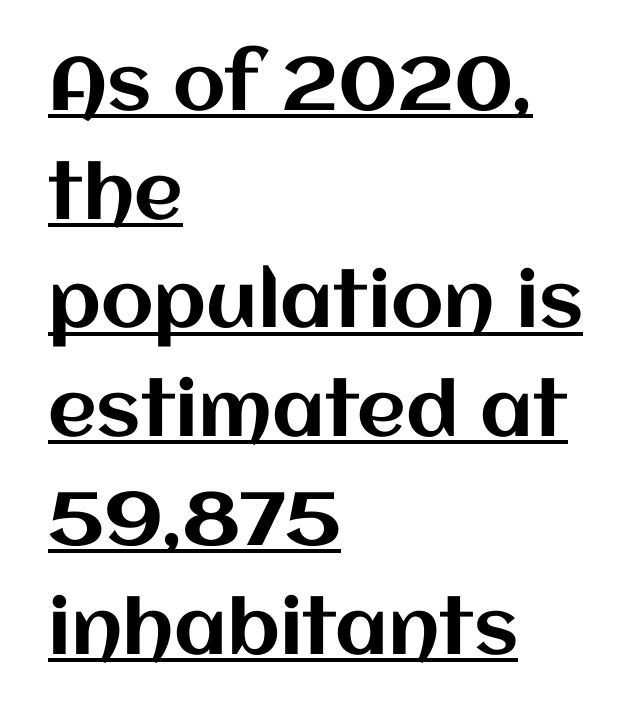
{"italic": "no", "width": "normal", "stroke_contrast": "medium", "x_height": "large", "monospaced": "no", "underline": "yes", "align": "left", "line_spacing": "normal", "line_spacing_ratio": 1.45, "letter_spacing": "normal", "letter_spacing_em": 0.0, "glyph_px": 75}
